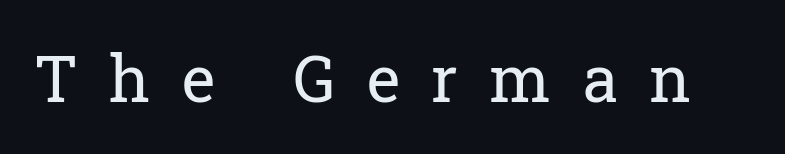
In terms of letterspacing, this is a distinctly airy, spread setting. Unlike a clean sans, this face finishes its strokes with serifs. Quick note: underline off. Note the varied advance widths — an 'i' is clearly narrower than an 'm'. Each stroke keeps to a modest, everyday thickness or less.
